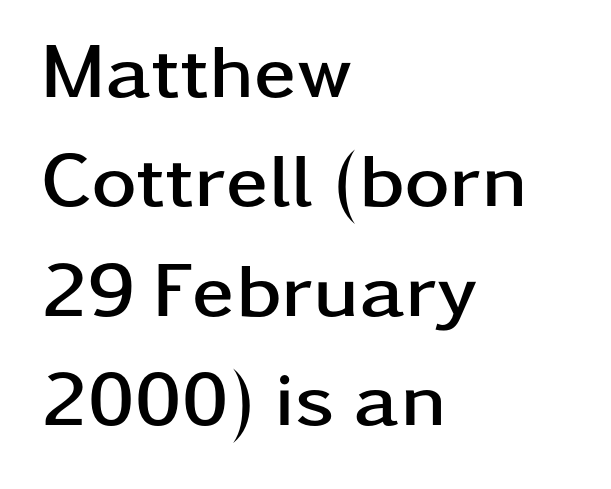
Q: Is the text bold? A: Yes.
Q: Is the text italic (slanted)? A: No, it is upright.
Q: Is the typeface a serif or a sans-serif typeface? A: Sans-serif.
Q: Is the text underlined? A: No.
Q: How is the paragraph aligned? A: Left-aligned.
Q: Is the spacing between letters normal or unusually wide? A: Normal.
Q: Is the spacing between lines tight, normal or loose? A: Normal.
Q: Width (condensed, normal, or wide)? A: Wide.
Q: Stroke contrast? A: Low.
Q: x-height? A: Medium.
Q: Monospaced? A: No.
